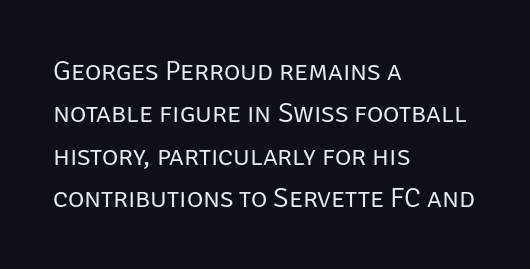
Q: Is the text bold? A: No.
Q: Is the text italic (slanted)? A: No, it is upright.
Q: Is the typeface a serif or a sans-serif typeface? A: Sans-serif.
Q: Is the text underlined? A: No.
Q: How is the paragraph aligned? A: Left-aligned.
Q: Is the spacing between letters normal or unusually wide? A: Normal.
Q: Is the spacing between lines tight, normal or loose? A: Normal.
Q: Width (condensed, normal, or wide)? A: Normal.
Q: Stroke contrast? A: Low.
Q: x-height? A: Large.
Q: Monospaced? A: No.
